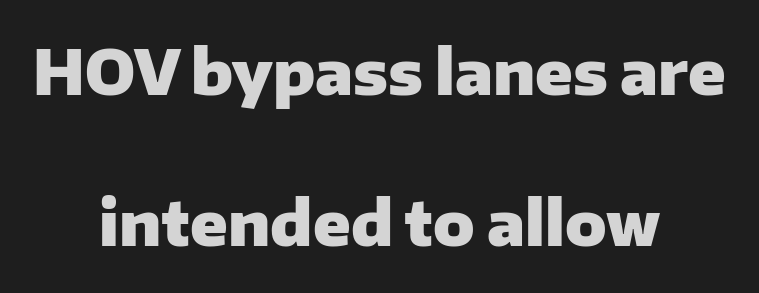
The characters display no serif detailing; their extremities are plain. The gap between lines stays unmarked. Italic? Not at all — the glyphs are vertical. Bold? Absolutely — the strokes are thick and heavy. Notice the wide empty band between every row — that's loose leading.
